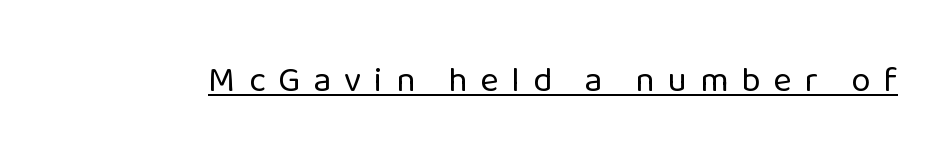
{"serif": "no", "italic": "no", "bold": "no", "weight": "regular", "width": "normal", "stroke_contrast": "low", "x_height": "medium", "monospaced": "no", "underline": "yes", "letter_spacing": "wide", "letter_spacing_em": 0.37, "glyph_px": 35}
